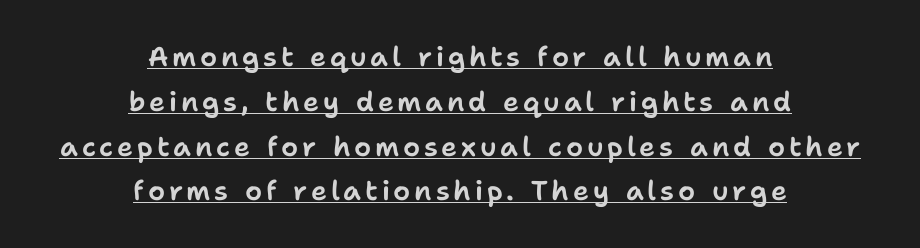
{"italic": "no", "underline": "yes", "align": "center", "line_spacing": "normal", "line_spacing_ratio": 1.66, "glyph_px": 27}
